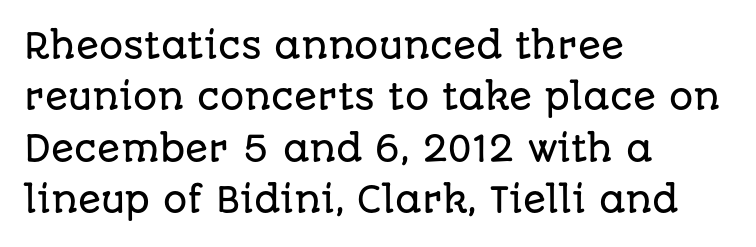
{"serif": "no", "italic": "no", "width": "normal", "stroke_contrast": "low", "x_height": "large", "monospaced": "no", "underline": "no", "align": "left", "line_spacing": "normal", "line_spacing_ratio": 1.51, "letter_spacing": "normal", "letter_spacing_em": 0.0, "glyph_px": 34}
